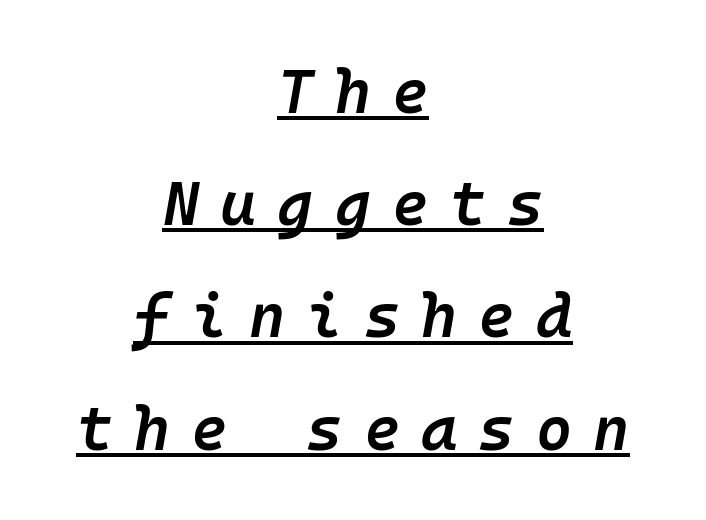
If you folded the block vertically in half, each line would mirror itself in length. These words are printed semibold, heavier than regular yet not bold. Quick note: italic. Each line of the rendering has a horizontal stroke beneath the glyphs. Loose tracking; the words dissolve into strings of separated letters.
